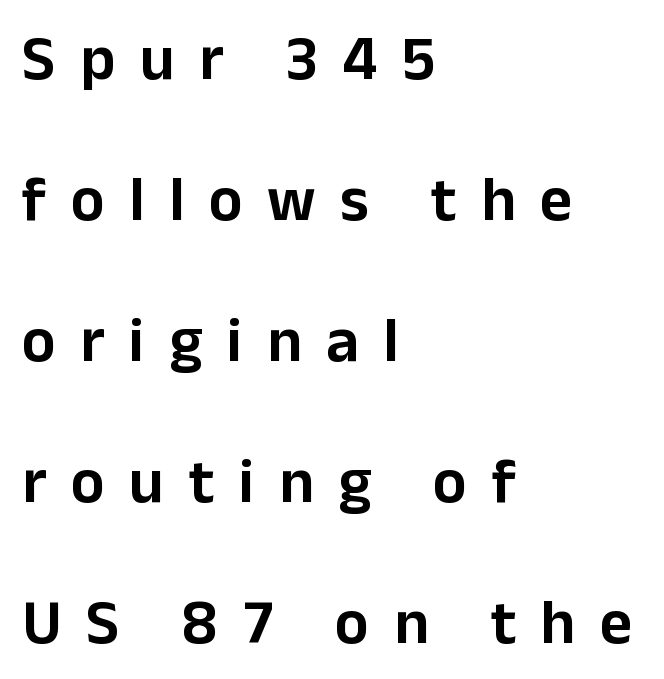
The image shows 63 px sans-serif type, upright; set left-aligned, loose line spacing (2.24x), unusually wide letter spacing (+0.39 em), not underlined; low stroke contrast and a medium x-height.
